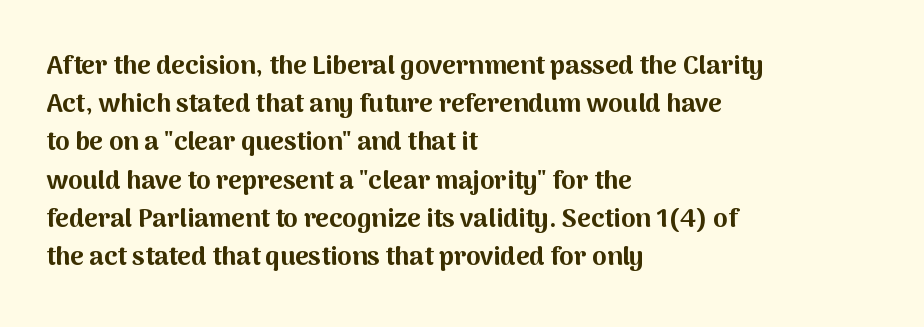
The image shows 26 px bold type, upright; set left-aligned, normal line spacing (1.47x), normal letter spacing, not underlined.
